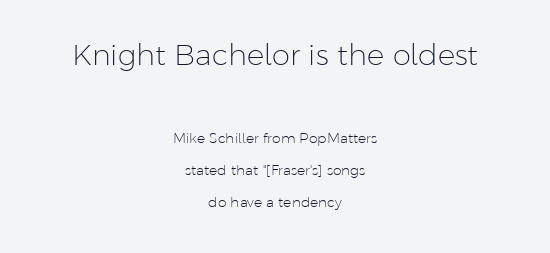
The image shows 29 px light sans-serif type, upright; set centered, loose line spacing (2.27x), normal letter spacing, not underlined; the first (top) block is 2.07x larger; low stroke contrast and a medium x-height.
